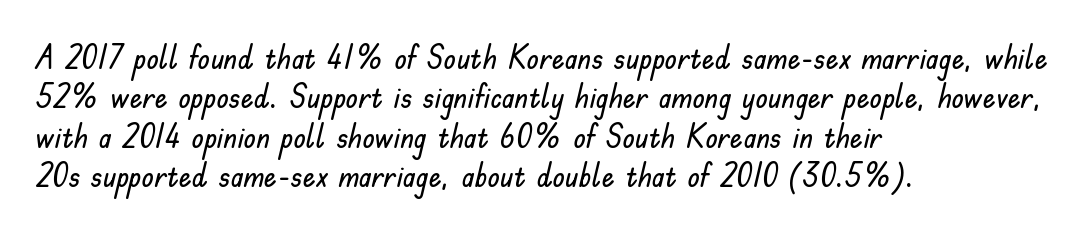
{"serif": "no", "width": "normal", "stroke_contrast": "low", "x_height": "small", "monospaced": "no", "underline": "no", "align": "left", "line_spacing_ratio": 1.23, "letter_spacing": "normal", "letter_spacing_em": 0.0, "glyph_px": 32}
